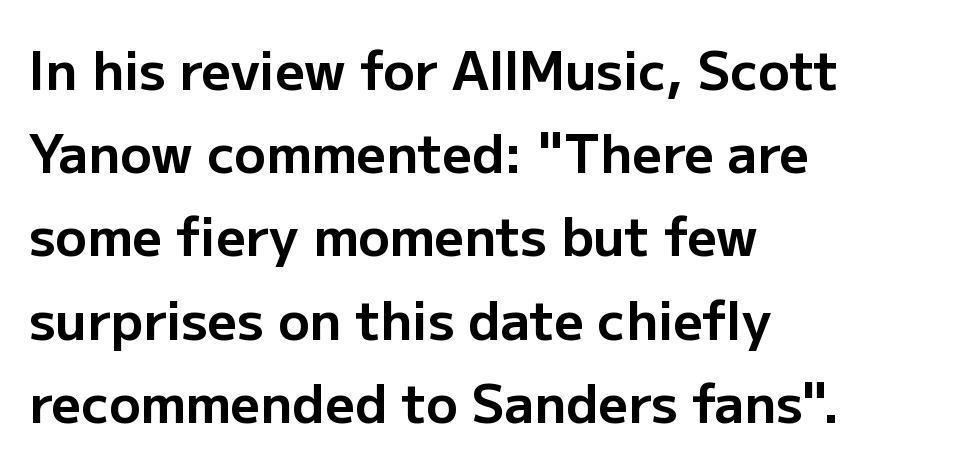
Observe the absence of serifs on each vertical stroke in this sample. The line texture is even and compact thanks to regular tracking. Compared with a centered layout, this one pins lines to the left instead. Successive baselines arrive at the customary interval. The characters look thick and weighty, a clear bold.
